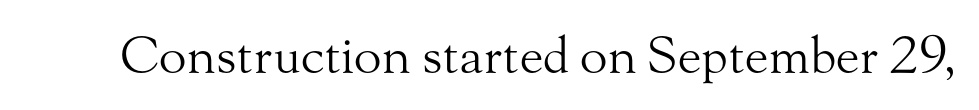
The image shows 51 px light serif type, upright; set normal letter spacing, not underlined; medium stroke contrast and a small x-height.
